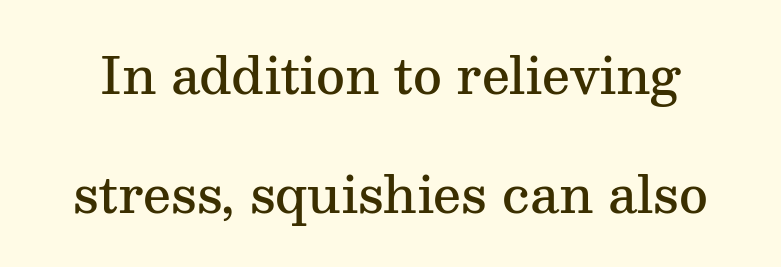
Bold? Not quite — semibold, heavier than regular but stopping short. Check the space under the baseline: it is left empty. Little horizontal feet cap the strokes, marking this as serif type. The letters stand upright; this is a roman face.
